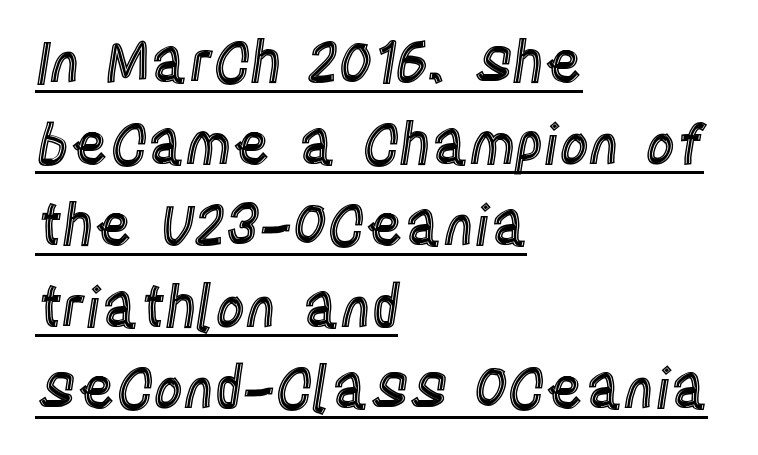
The image shows 57 px condensed type; set left-aligned, normal line spacing (1.43x), normal letter spacing, underlined; a large x-height.
